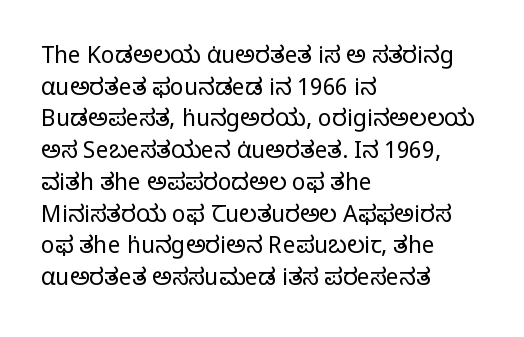
Q: Is the text bold? A: No.
Q: Is the text italic (slanted)? A: No, it is upright.
Q: Is the text underlined? A: No.
Q: How is the paragraph aligned? A: Left-aligned.
Q: Is the spacing between letters normal or unusually wide? A: Normal.
Q: Is the spacing between lines tight, normal or loose? A: Normal.
